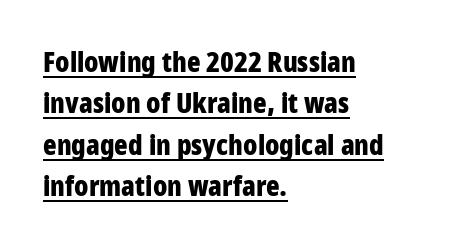
{"serif": "no", "italic": "no", "bold": "yes", "weight": "bold", "width": "condensed", "stroke_contrast": "low", "x_height": "large", "monospaced": "no", "underline": "yes", "align": "left", "line_spacing": "normal", "line_spacing_ratio": 1.48, "letter_spacing": "normal", "letter_spacing_em": 0.0, "glyph_px": 28}
